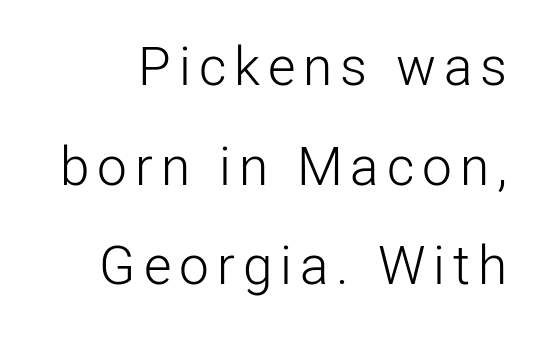
{"serif": "no", "italic": "no", "bold": "no", "weight": "light", "width": "normal", "stroke_contrast": "low", "x_height": "medium", "monospaced": "no", "underline": "no", "line_spacing_ratio": 1.88, "glyph_px": 53}
